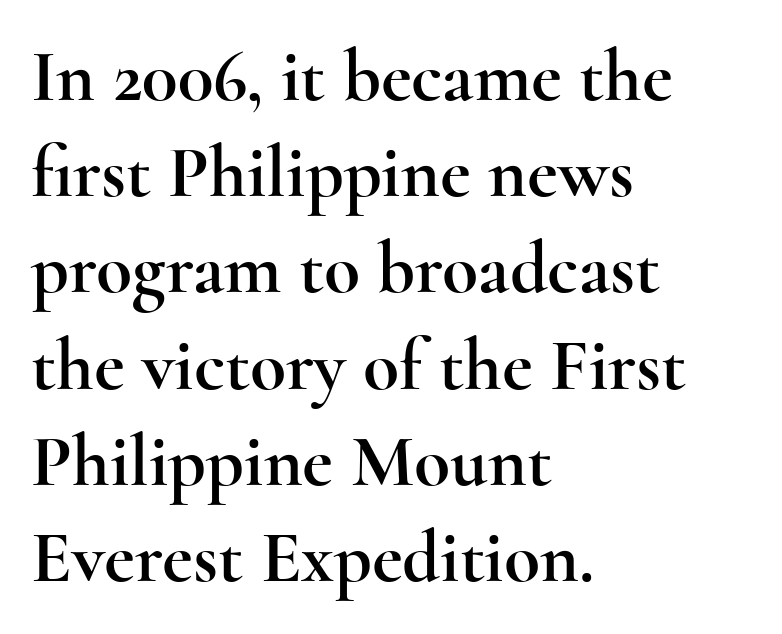
The image shows 74 px wide serif type, upright; set left-aligned, normal line spacing (1.3x), normal letter spacing, not underlined; a small x-height.
